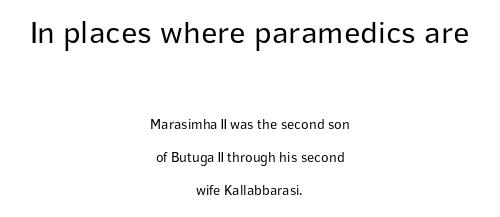
{"serif": "no", "italic": "no", "bold": "no", "weight": "regular", "width": "normal", "stroke_contrast": "low", "x_height": "medium", "monospaced": "no", "underline": "no", "align": "center", "line_spacing": "loose", "line_spacing_ratio": 2.34, "letter_spacing": "normal", "letter_spacing_em": 0.0, "larger_block": "first", "size_ratio": 2.29, "glyph_px": 32}
